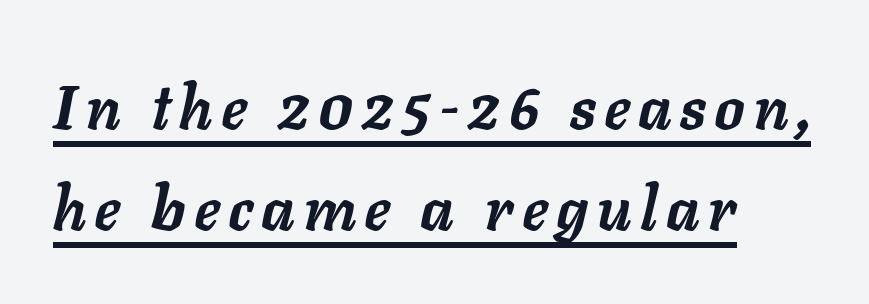
The image shows 61 px semibold type, italic (leaning right); set left-aligned, normal line spacing (1.66x), underlined; low stroke contrast and a medium x-height.
